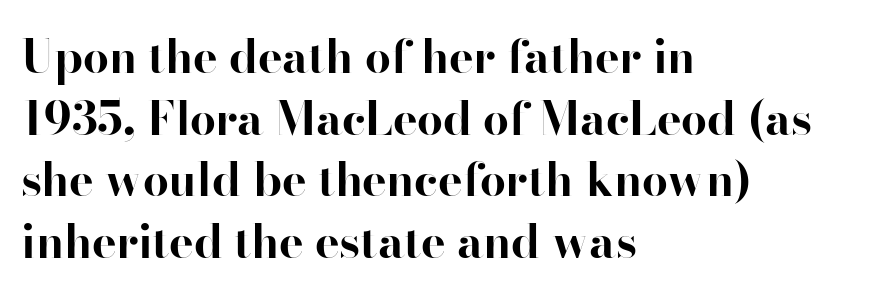
Underlining? Definitely not there. This block has exactly the height ordinary leading produces. The passage shown is emphatically bold. Character widths vary here, with narrow letters taking less room than wide ones. This is serif lettering, the kind often seen in printed books.
